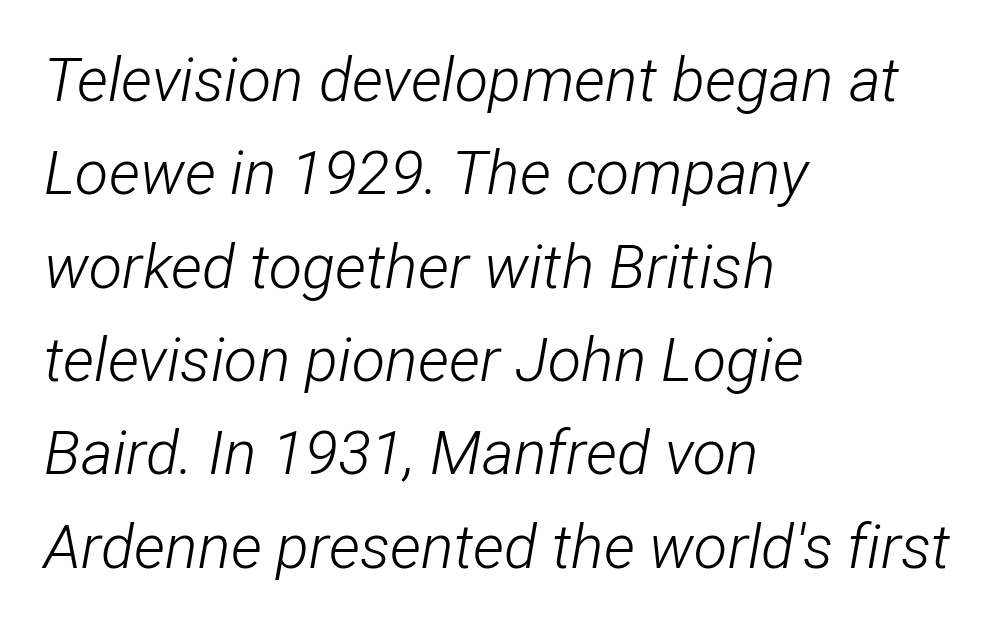
The image shows 61 px light, condensed type, italic (leaning right); set left-aligned, normal line spacing (1.53x), normal letter spacing, not underlined; low stroke contrast and a medium x-height.
